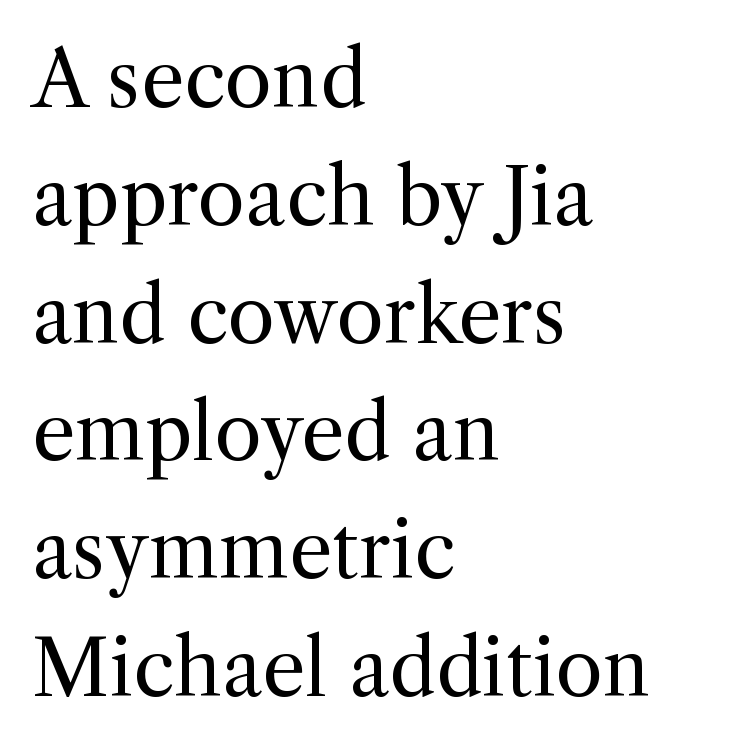
{"serif": "yes", "italic": "no", "bold": "no", "weight": "regular", "width": "normal", "x_height": "medium", "monospaced": "no", "underline": "no", "align": "left", "line_spacing": "normal", "line_spacing_ratio": 1.53, "letter_spacing": "normal", "letter_spacing_em": 0.0, "glyph_px": 77}
